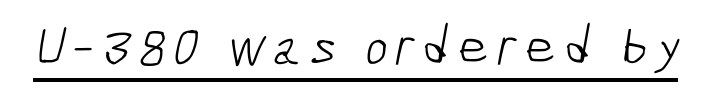
{"serif": "no", "bold": "no", "weight": "light", "width": "condensed", "stroke_contrast": "low", "x_height": "medium", "monospaced": "no", "underline": "yes", "glyph_px": 55}
